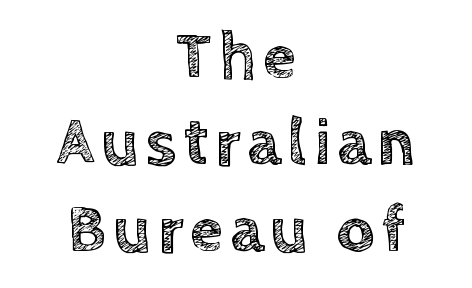
{"italic": "no", "width": "normal", "x_height": "large", "monospaced": "no", "underline": "no", "align": "center", "line_spacing": "normal", "line_spacing_ratio": 1.29, "glyph_px": 67}
